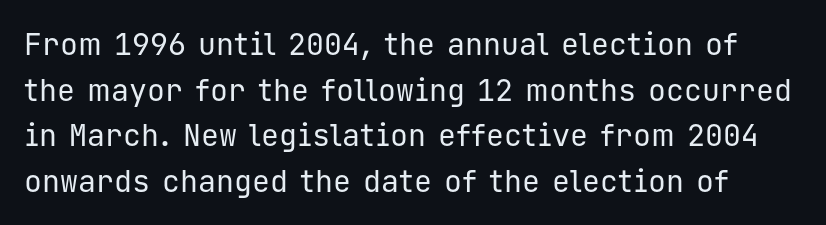
Q: Is the text bold? A: No.
Q: Is the text italic (slanted)? A: No, it is upright.
Q: Is the typeface a serif or a sans-serif typeface? A: Sans-serif.
Q: Is the text underlined? A: No.
Q: Is the spacing between letters normal or unusually wide? A: Normal.
Q: Is the spacing between lines tight, normal or loose? A: Normal.
Q: Width (condensed, normal, or wide)? A: Normal.
Q: Stroke contrast? A: Low.
Q: x-height? A: Medium.
Q: Monospaced? A: Yes.
